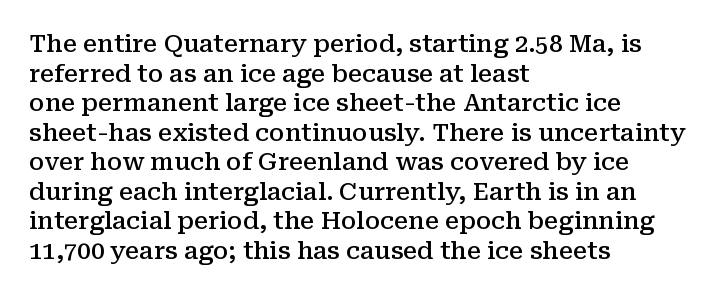
Q: Is the text bold? A: Semi-bold.
Q: Is the text italic (slanted)? A: No, it is upright.
Q: Is the text underlined? A: No.
Q: How is the paragraph aligned? A: Left-aligned.
Q: Is the spacing between letters normal or unusually wide? A: Normal.
